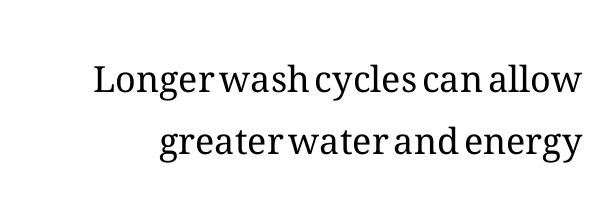
The image shows 36 px regular-weight type, upright; set line spacing 1.71x, normal letter spacing, not underlined; medium stroke contrast and a medium x-height.
